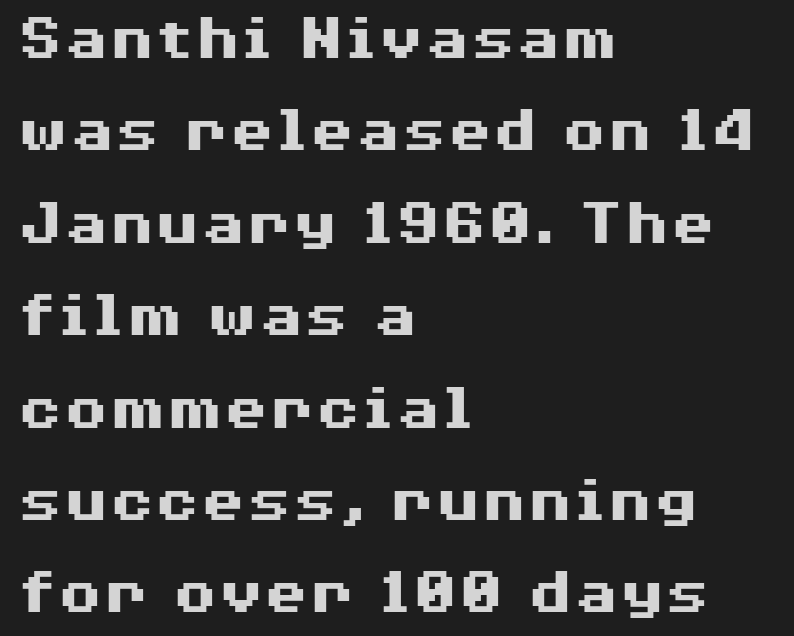
{"serif": "no", "italic": "no", "bold": "yes", "weight": "heavy", "width": "wide", "stroke_contrast": "medium", "x_height": "medium", "monospaced": "no", "underline": "no", "align": "left", "line_spacing": "normal", "line_spacing_ratio": 1.4, "letter_spacing": "normal", "letter_spacing_em": 0.0, "glyph_px": 66}
